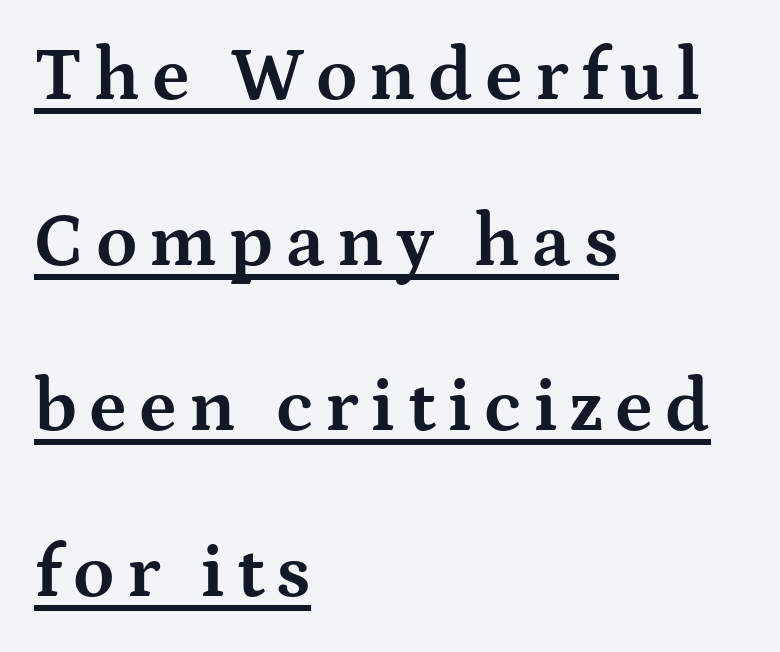
The image shows 75 px bold, wide serif type, upright; set left-aligned, loose line spacing (2.21x), underlined; medium stroke contrast and a medium x-height.
